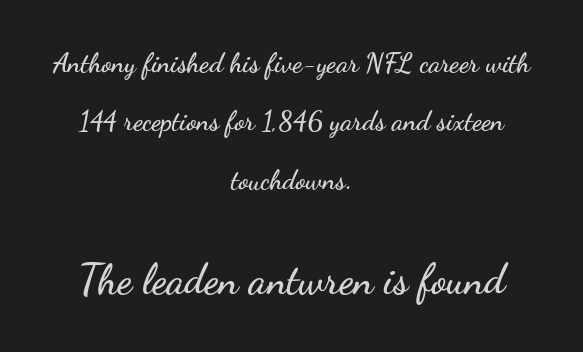
{"serif": "no", "width": "wide", "stroke_contrast": "low", "x_height": "small", "monospaced": "no", "underline": "no", "align": "center", "line_spacing": "loose", "line_spacing_ratio": 2.16, "letter_spacing": "normal", "letter_spacing_em": 0.0, "larger_block": "second", "size_ratio": 1.52, "glyph_px": 41}
